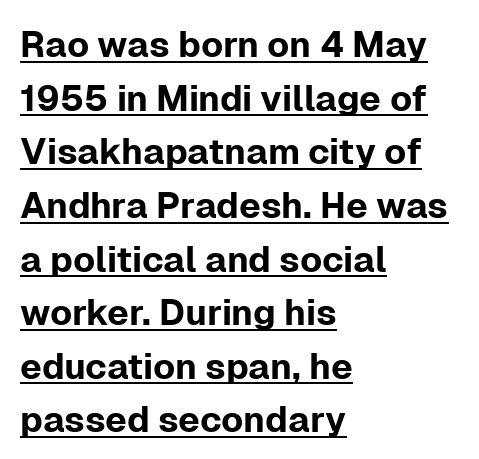
{"serif": "no", "italic": "no", "width": "normal", "stroke_contrast": "low", "x_height": "medium", "monospaced": "no", "underline": "yes", "align": "left", "line_spacing": "normal", "line_spacing_ratio": 1.49, "letter_spacing": "normal", "letter_spacing_em": 0.0, "glyph_px": 36}
